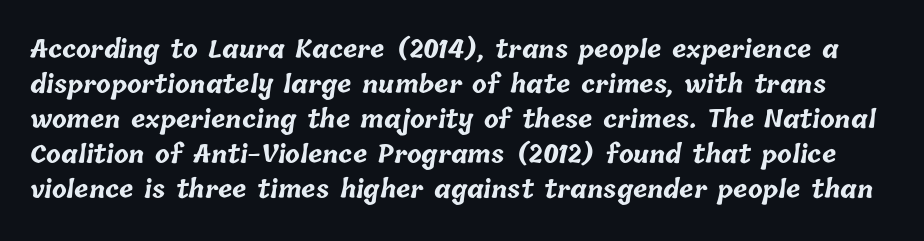
Q: Is the text bold? A: Yes.
Q: Is the text underlined? A: No.
Q: Is the spacing between letters normal or unusually wide? A: Normal.
Q: Is the spacing between lines tight, normal or loose? A: Normal.
